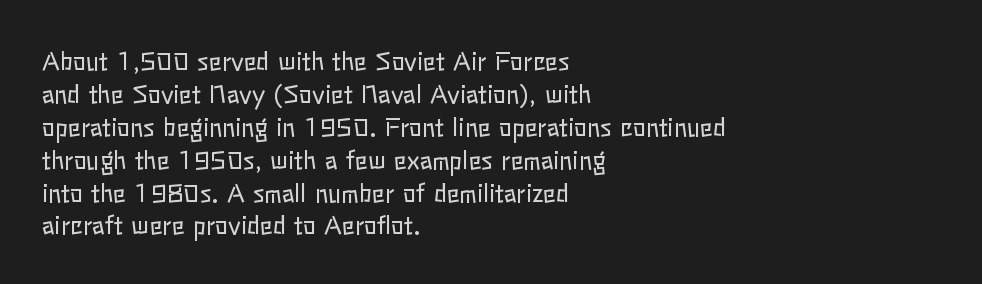
These lines stack with their left ends in a neat column. Letters rest on an invisible, unmarked baseline. The lines sit at an ordinary, default distance from one another. The type sits square on the baseline with zero lean. No letter is thick-stroked: the sample isn't bold. Default kerning and tracking; the words read as compact shapes.
